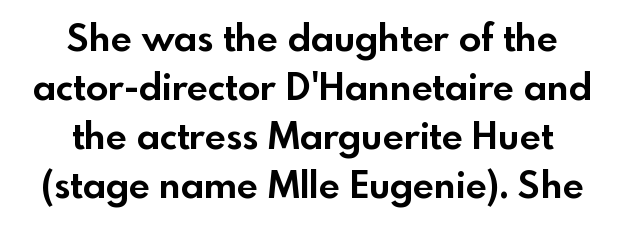
Every character sits straight up, as roman type does. The rendering uses a bold face; every stroke is thick and dark. The face used here is proportionally spaced, like ordinary book or web type. Does the copy run flush right? No — it is centered line by line. Students, note that the glyphs here touch the page at normal intervals.
